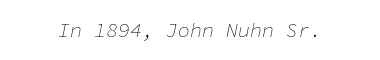
The image shows 20 px text type, italic (leaning right); set normal letter spacing, not underlined.
